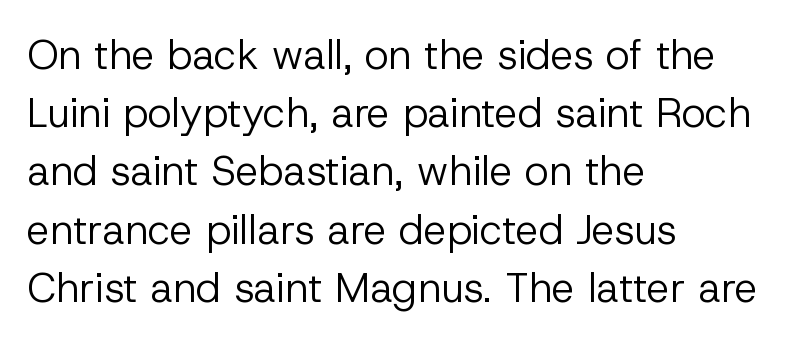
Q: Is the text bold? A: No.
Q: Is the text italic (slanted)? A: No, it is upright.
Q: Is the typeface a serif or a sans-serif typeface? A: Sans-serif.
Q: Is the text underlined? A: No.
Q: How is the paragraph aligned? A: Left-aligned.
Q: Is the spacing between letters normal or unusually wide? A: Normal.
Q: Is the spacing between lines tight, normal or loose? A: Normal.
Q: Width (condensed, normal, or wide)? A: Normal.
Q: Stroke contrast? A: Low.
Q: x-height? A: Medium.
Q: Monospaced? A: No.
